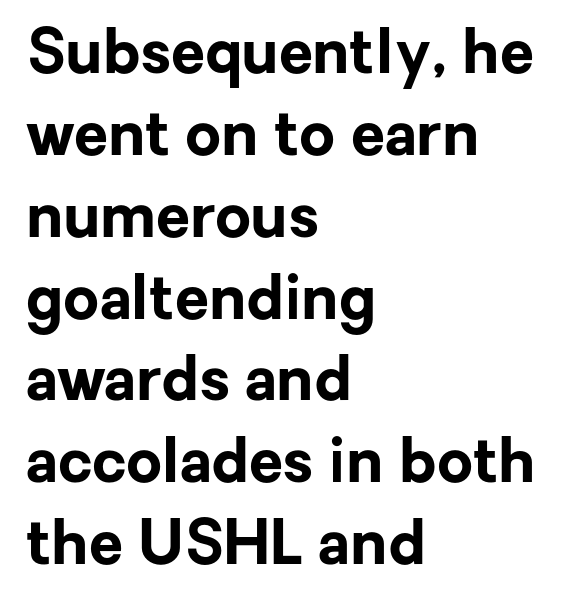
{"serif": "no", "italic": "no", "bold": "yes", "weight": "bold", "width": "normal", "stroke_contrast": "low", "x_height": "medium", "monospaced": "no", "underline": "no", "align": "left", "line_spacing": "normal", "line_spacing_ratio": 1.32, "letter_spacing": "normal", "letter_spacing_em": 0.0, "glyph_px": 62}
